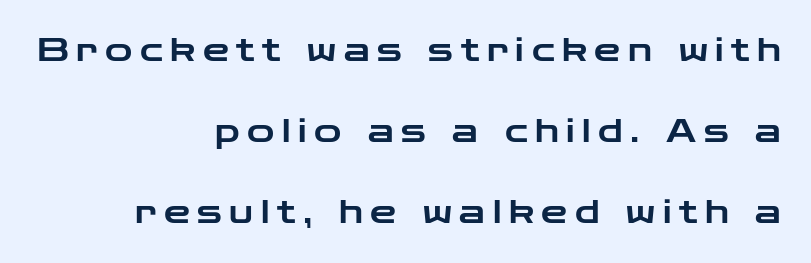
Leading: increased. A typesetter would mark this as roman, not italic. All the whitespace from short lines collects on the left. Note: no serifs on the glyphs.
